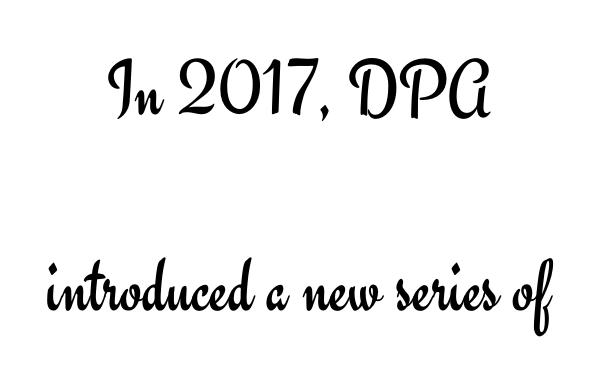
The image shows 80 px regular-weight sans-serif type; set centered, loose line spacing (2.45x), normal letter spacing, not underlined; low stroke contrast and a small x-height.
